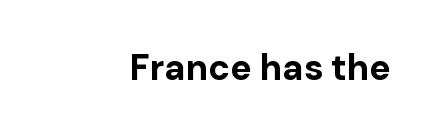
The image shows 36 px bold sans-serif type, upright; set normal letter spacing, not underlined; low stroke contrast and a medium x-height.
